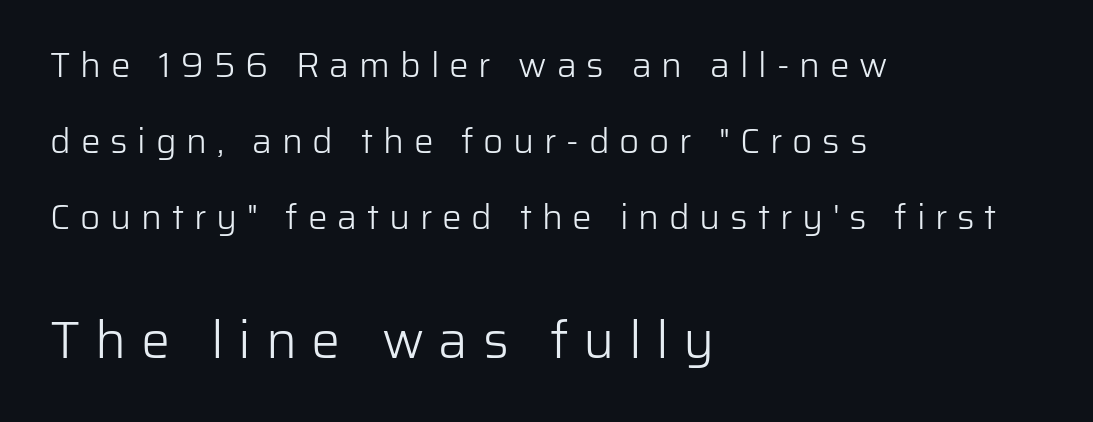
{"serif": "no", "italic": "no", "bold": "no", "weight": "light", "width": "normal", "stroke_contrast": "low", "x_height": "medium", "monospaced": "no", "underline": "no", "align": "left", "line_spacing": "loose", "line_spacing_ratio": 2.17, "letter_spacing": "wide", "letter_spacing_em": 0.28, "larger_block": "second", "size_ratio": 1.49, "glyph_px": 52}
